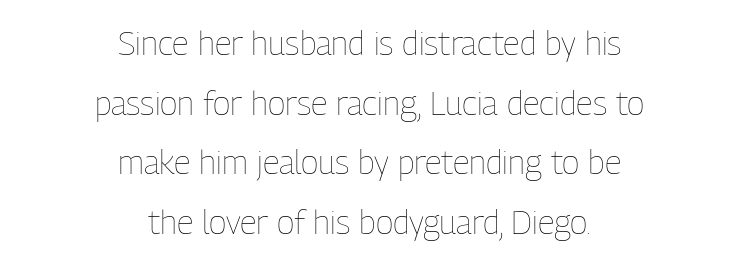
The rendering uses natural spacing where letterforms have individual widths. Stems and bowls with no extra thickness — not bold. The letters stand upright; this is a roman face. Students, note that the glyphs here touch the page at normal intervals.
